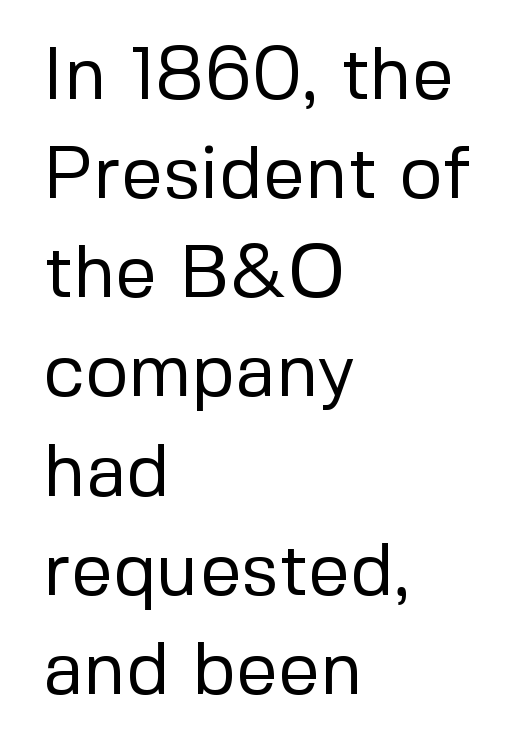
Decoration check: the copy has no underline. Each new line begins a customary step beneath the previous one. Glyph-to-glyph distance matches everyday printed text. Layout note: lines flush left. The face used here is a sans, in the tradition of grotesques and geometrics.
